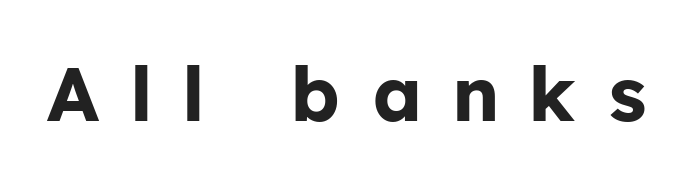
Q: Is the text bold? A: Yes.
Q: Is the text italic (slanted)? A: No, it is upright.
Q: Is the typeface a serif or a sans-serif typeface? A: Sans-serif.
Q: Is the text underlined? A: No.
Q: Is the spacing between letters normal or unusually wide? A: Unusually wide.
Q: Width (condensed, normal, or wide)? A: Normal.
Q: Stroke contrast? A: Low.
Q: x-height? A: Medium.
Q: Monospaced? A: No.
